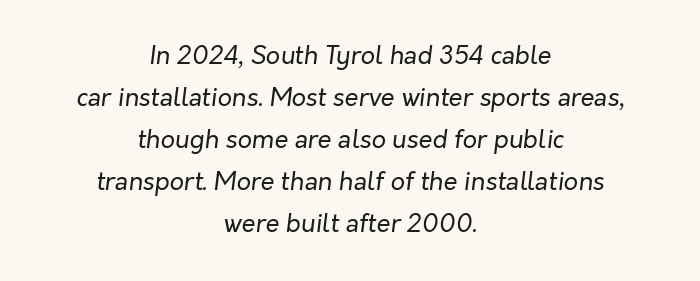
{"italic": "yes", "lean": "right", "slant_degrees": 7, "bold": "no", "underline": "no", "align": "center", "line_spacing": "normal", "line_spacing_ratio": 1.68, "letter_spacing": "normal", "letter_spacing_em": 0.0, "glyph_px": 25}
